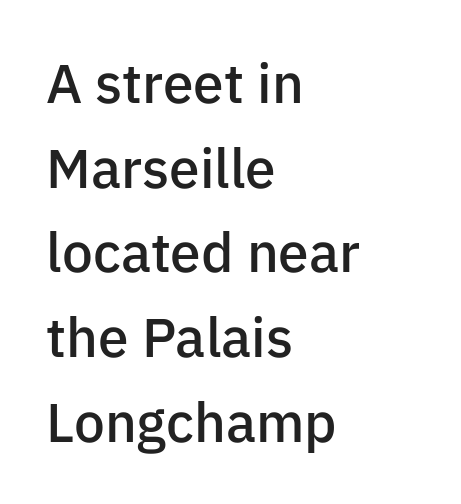
The rag falls on the right side of this text block. Strokes here are thickened, but only to semibold level. No italicization has been applied; the sample stays upright. Successive baselines arrive at the customary interval. You could not count columns in this text — the font is proportionally spaced.
